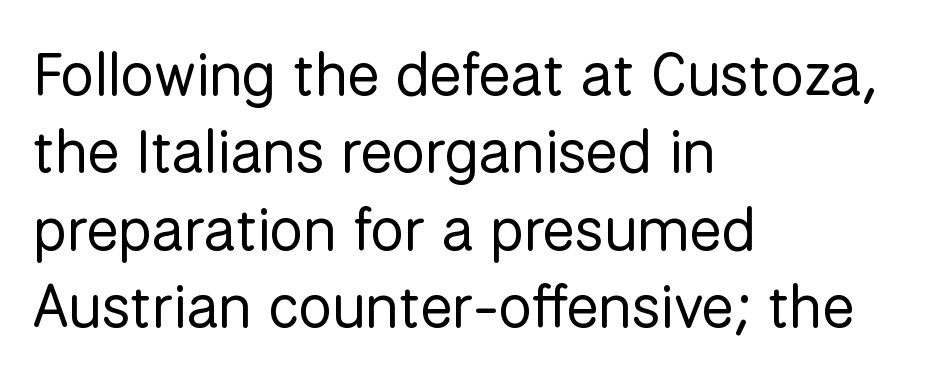
{"serif": "no", "italic": "no", "bold": "no", "weight": "regular", "width": "normal", "stroke_contrast": "low", "x_height": "medium", "monospaced": "no", "underline": "no", "align": "left", "line_spacing": "normal", "line_spacing_ratio": 1.29, "letter_spacing": "normal", "letter_spacing_em": 0.0, "glyph_px": 60}
